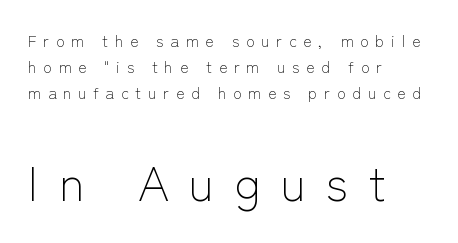
Classification — sans serif. Look at the tracking — it's clearly loosened, letters drifting apart. Visually, the bottom section dominates because its glyphs are scaled up. Line beginnings align vertically; line endings do not. Looks like regular typesetting: each glyph gets only the width it needs. Style check: upright.
